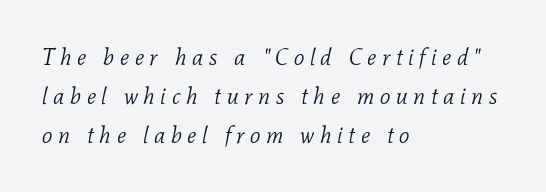
The image shows 23 px text type, italic (leaning right); set left-aligned, normal line spacing (1.69x), unusually wide letter spacing (+0.24 em), not underlined.
